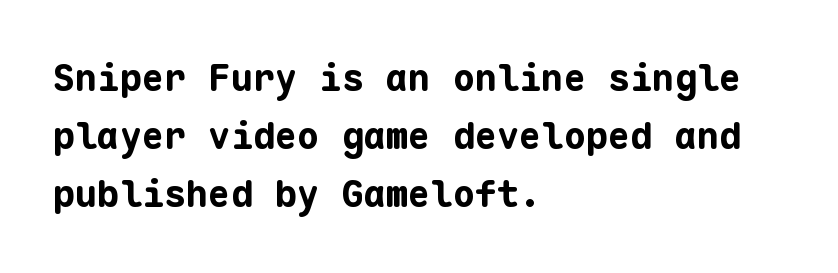
{"serif": "no", "italic": "no", "bold": "yes", "weight": "bold", "width": "normal", "stroke_contrast": "low", "x_height": "medium", "monospaced": "yes", "underline": "no", "align": "left", "line_spacing": "normal", "line_spacing_ratio": 1.57, "letter_spacing": "normal", "letter_spacing_em": 0.0, "glyph_px": 37}
